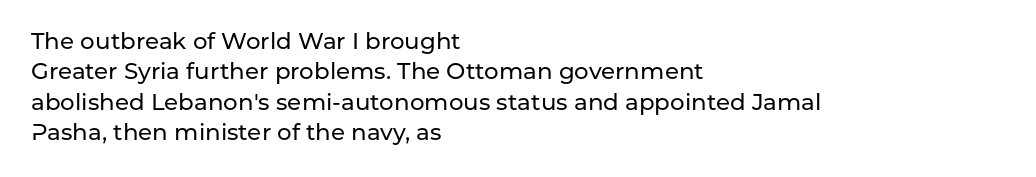
{"italic": "no", "underline": "no", "align": "left", "line_spacing": "normal", "line_spacing_ratio": 1.32, "letter_spacing": "normal", "letter_spacing_em": 0.0, "glyph_px": 23}
